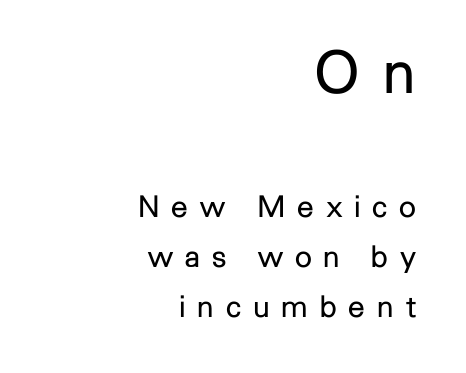
{"serif": "no", "italic": "no", "bold": "no", "weight": "regular", "width": "normal", "stroke_contrast": "low", "x_height": "medium", "monospaced": "no", "underline": "no", "align": "right", "line_spacing": "normal", "line_spacing_ratio": 1.66, "letter_spacing": "wide", "letter_spacing_em": 0.4, "larger_block": "first", "size_ratio": 1.97, "glyph_px": 59}
